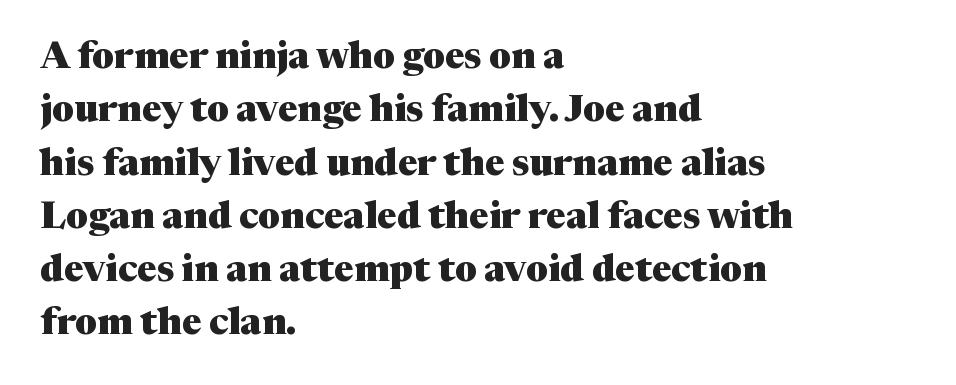
The text block is weighted toward the left margin, trailing off unevenly rightward. Think of a printed novel: that variable character pitch is what you see here. Nobody drew a line under any word here. Summary of vertical rhythm: regular, with standard interline spacing.
